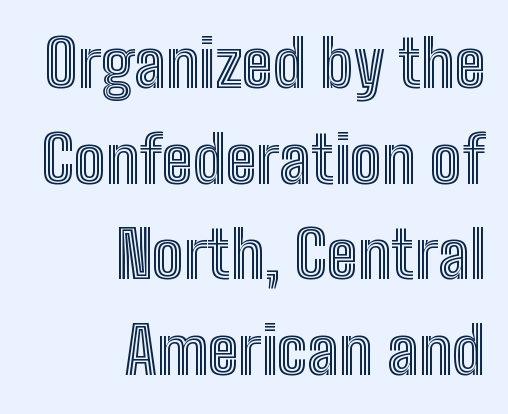
Q: Is the text italic (slanted)? A: No, it is upright.
Q: Is the text underlined? A: No.
Q: How is the paragraph aligned? A: Right-aligned.
Q: Is the spacing between letters normal or unusually wide? A: Normal.
Q: Is the spacing between lines tight, normal or loose? A: Normal.
Q: Width (condensed, normal, or wide)? A: Condensed.
Q: x-height? A: Medium.
Q: Monospaced? A: No.
